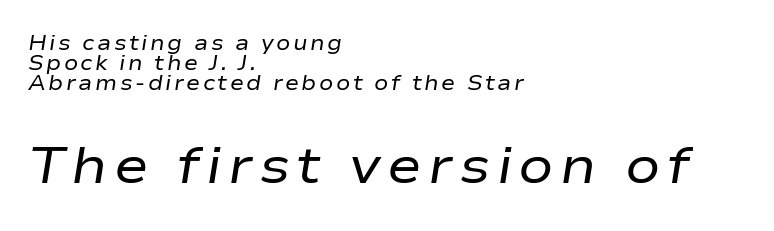
{"italic": "yes", "lean": "right", "slant_degrees": 9, "bold": "no", "weight": "regular", "width": "wide", "stroke_contrast": "low", "x_height": "medium", "monospaced": "no", "underline": "no", "align": "left", "line_spacing": "tight", "line_spacing_ratio": 0.96, "larger_block": "second", "size_ratio": 2.48, "glyph_px": 52}
